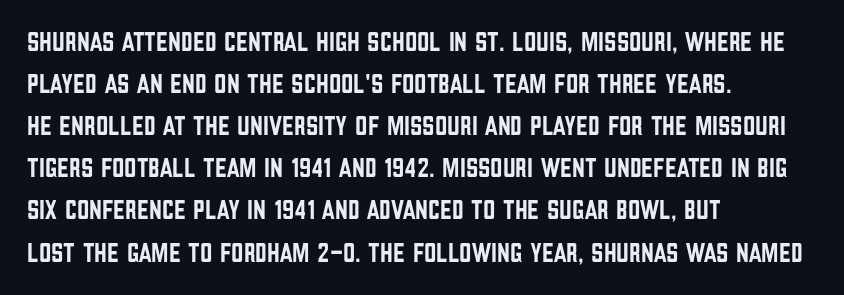
{"italic": "no", "underline": "no", "align": "left", "line_spacing": "normal", "line_spacing_ratio": 1.56, "letter_spacing": "normal", "letter_spacing_em": 0.0, "glyph_px": 27}
